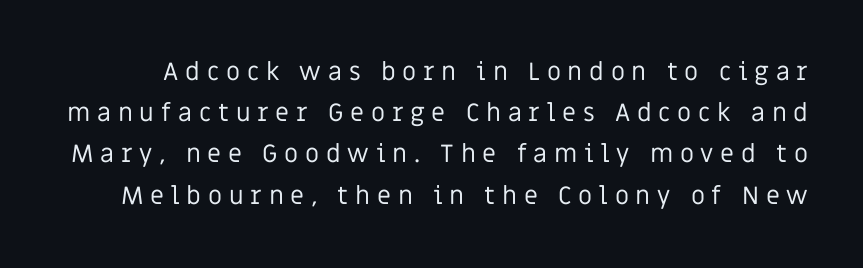
Q: Is the text bold? A: No.
Q: Is the text italic (slanted)? A: No, it is upright.
Q: Is the text underlined? A: No.
Q: Is the spacing between letters normal or unusually wide? A: Unusually wide.
Q: Is the spacing between lines tight, normal or loose? A: Normal.
